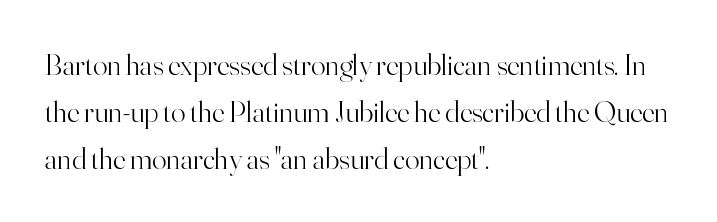
{"serif": "yes", "italic": "no", "bold": "no", "weight": "light", "width": "normal", "stroke_contrast": "high", "x_height": "small", "monospaced": "no", "underline": "no", "align": "left", "line_spacing": "normal", "line_spacing_ratio": 1.56, "letter_spacing": "normal", "letter_spacing_em": 0.0, "glyph_px": 30}
